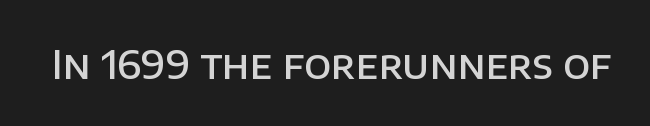
{"serif": "no", "italic": "no", "bold": "semi", "weight": "semibold", "width": "normal", "stroke_contrast": "low", "x_height": "large", "monospaced": "no", "underline": "no", "letter_spacing": "normal", "letter_spacing_em": 0.0, "glyph_px": 39}
